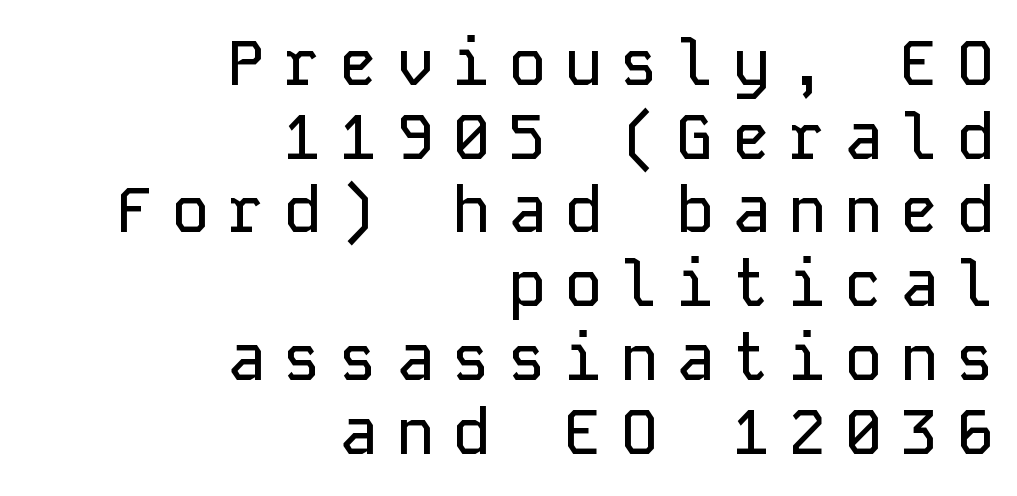
The image shows 63 px sans-serif type, upright, monospaced; set right-aligned, line spacing 1.17x, unusually wide letter spacing (+0.29 em), not underlined; low stroke contrast and a medium x-height.
